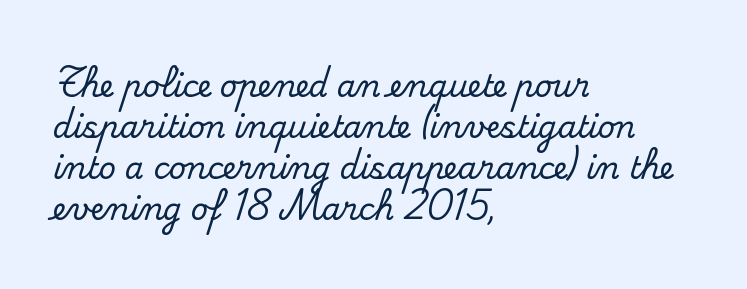
{"width": "normal", "stroke_contrast": "medium", "x_height": "small", "monospaced": "no", "underline": "no", "align": "left", "line_spacing": "normal", "line_spacing_ratio": 1.37, "letter_spacing": "normal", "letter_spacing_em": 0.0, "glyph_px": 30}
